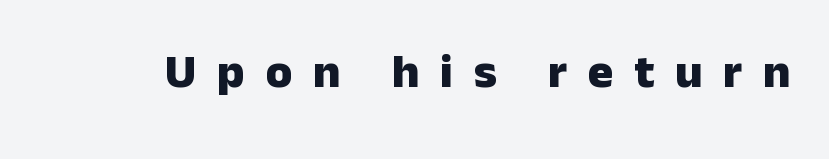
{"serif": "no", "italic": "no", "bold": "yes", "weight": "heavy", "width": "normal", "stroke_contrast": "low", "x_height": "medium", "monospaced": "no", "underline": "no", "letter_spacing": "wide", "letter_spacing_em": 0.43, "glyph_px": 48}
